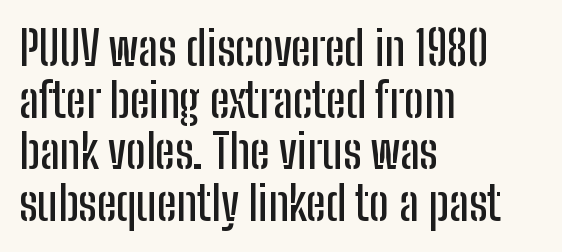
The typesetter chose a ragged-right arrangement here. This rendering employs a face without finishing strokes, i.e., a sans-serif. This rendering leaves character spacing at its baseline value. Whoever set this chose condensed vertical rhythm over breathing room. Here the designer chose a conventional face with non-uniform glyph widths. The words here are not underlined.
